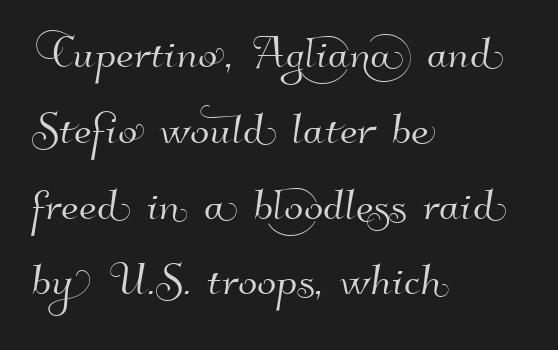
The image shows 57 px sans-serif type; set left-aligned, normal line spacing (1.33x), normal letter spacing, not underlined; high stroke contrast and a small x-height.
